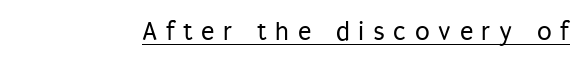
{"italic": "no", "bold": "no", "underline": "yes", "letter_spacing": "wide", "letter_spacing_em": 0.32, "glyph_px": 27}
